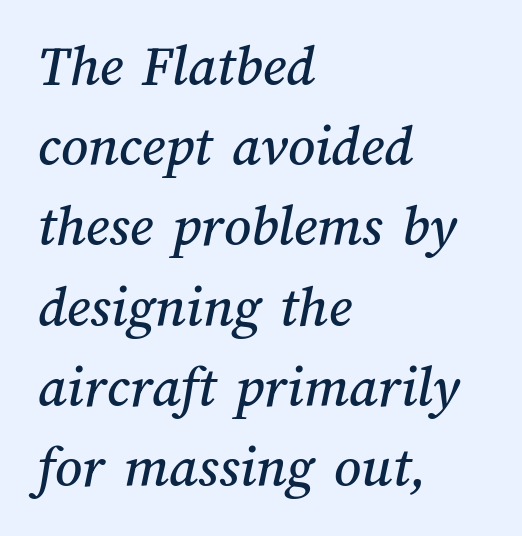
{"width": "normal", "stroke_contrast": "medium", "x_height": "medium", "monospaced": "no", "underline": "no", "align": "left", "line_spacing": "normal", "line_spacing_ratio": 1.36, "letter_spacing": "normal", "letter_spacing_em": 0.0, "glyph_px": 59}
